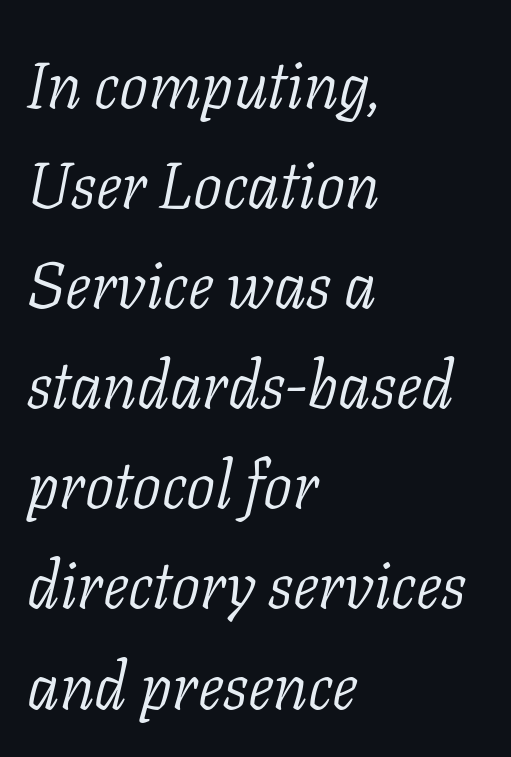
{"serif": "yes", "italic": "yes", "lean": "right", "slant_degrees": 11, "bold": "no", "weight": "light", "width": "normal", "stroke_contrast": "low", "x_height": "medium", "monospaced": "no", "underline": "no", "align": "left", "line_spacing": "normal", "line_spacing_ratio": 1.54, "letter_spacing": "normal", "letter_spacing_em": 0.0, "glyph_px": 65}
